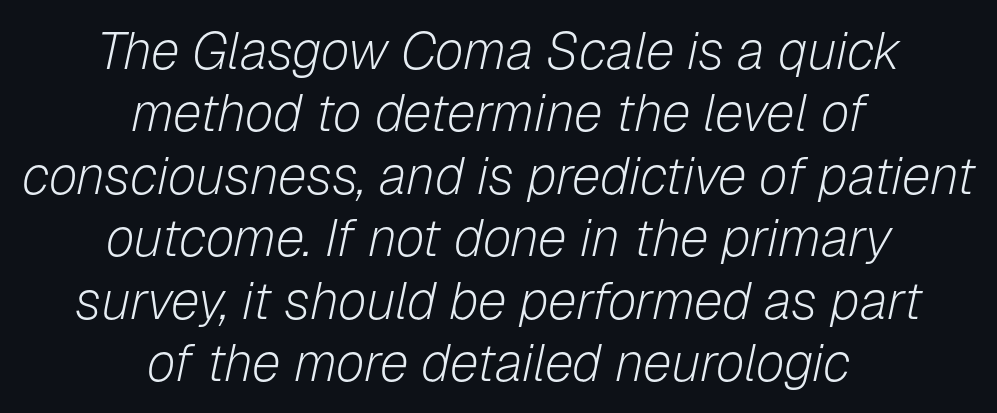
{"italic": "yes", "lean": "right", "slant_degrees": 12, "bold": "no", "weight": "light", "width": "normal", "stroke_contrast": "low", "x_height": "medium", "monospaced": "no", "underline": "no", "align": "center", "line_spacing_ratio": 1.2, "letter_spacing": "normal", "letter_spacing_em": 0.0, "glyph_px": 52}
